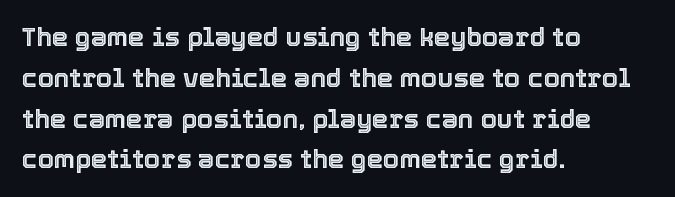
The space between consecutive lines is moderate. This sample uses plain, unmodified letter spacing. Layout note: lines flush left. No italicization has been applied; the sample stays upright. The passage shown is not underscored anywhere.
